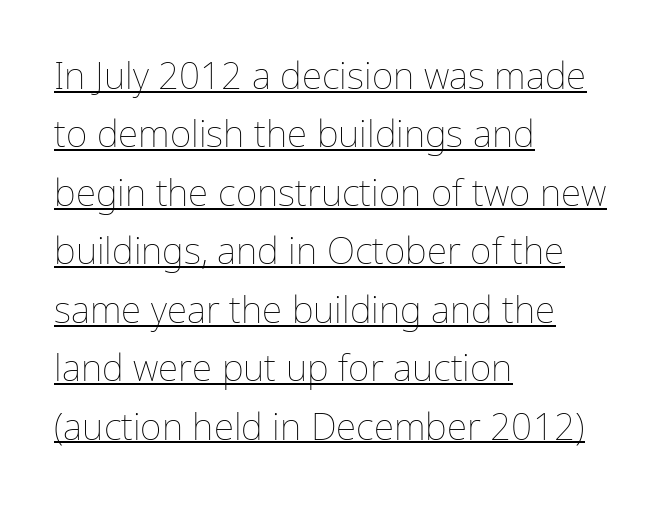
The image shows 37 px thin type, upright; set left-aligned, normal line spacing (1.58x), normal letter spacing, underlined; low stroke contrast and a medium x-height.
